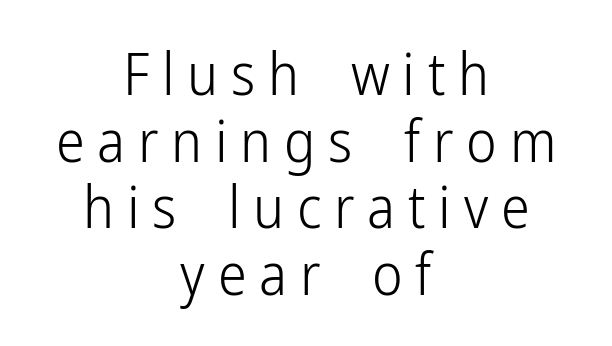
The image shows 58 px light, condensed sans-serif type, upright; set centered, tight line spacing (1.15x), unusually wide letter spacing (+0.22 em), not underlined; low stroke contrast and a medium x-height.
